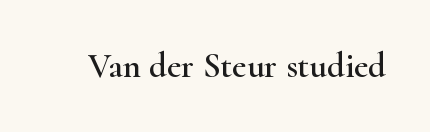
{"serif": "yes", "italic": "no", "width": "wide", "stroke_contrast": "high", "x_height": "small", "monospaced": "no", "underline": "no", "letter_spacing": "normal", "letter_spacing_em": 0.0, "glyph_px": 35}
